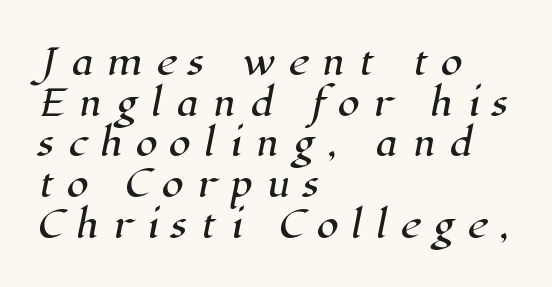
The image shows 36 px serif type; set left-aligned, tight line spacing (1.13x), unusually wide letter spacing (+0.35 em), not underlined; high stroke contrast and a medium x-height.
